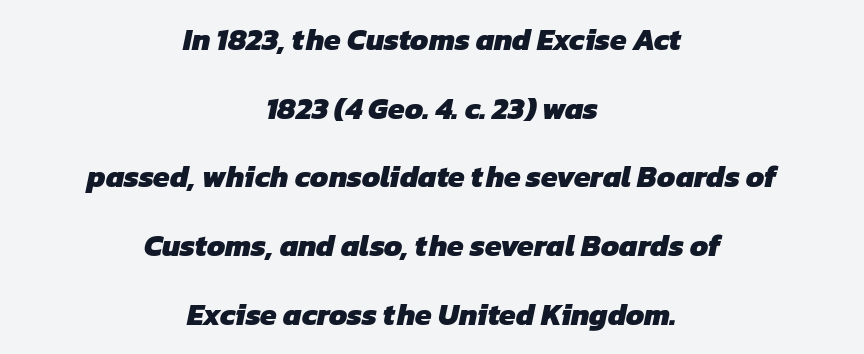
{"serif": "no", "bold": "yes", "weight": "heavy", "width": "normal", "stroke_contrast": "low", "x_height": "medium", "monospaced": "no", "underline": "no", "align": "center", "line_spacing": "loose", "line_spacing_ratio": 2.29, "letter_spacing": "normal", "letter_spacing_em": 0.0, "glyph_px": 30}
